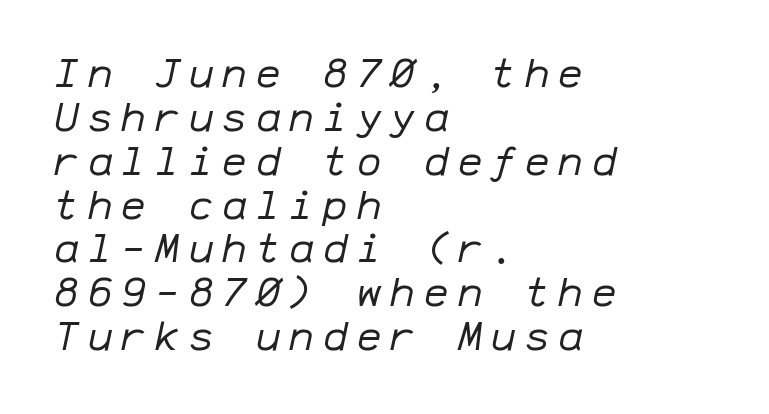
The text carries the slant typical of an italic or oblique font. No word sits above an underline. Is the letter spacing exaggerated? Yes — the characters are pushed far apart. Note the uniform advance width — an 'i' takes as much space as an 'm'. Tightly led — the rows are bunched.
